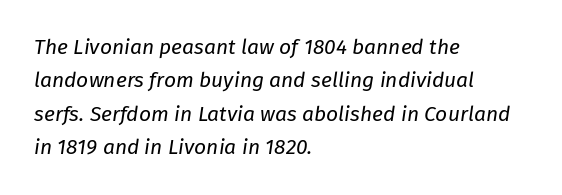
{"italic": "yes", "lean": "right", "slant_degrees": 8, "bold": "no", "underline": "no", "align": "left", "line_spacing": "normal", "line_spacing_ratio": 1.59, "letter_spacing": "normal", "letter_spacing_em": 0.0, "glyph_px": 21}
